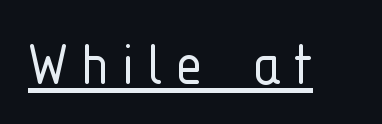
Q: Is the text bold? A: No.
Q: Is the text italic (slanted)? A: No, it is upright.
Q: Is the typeface a serif or a sans-serif typeface? A: Sans-serif.
Q: Is the text underlined? A: Yes.
Q: Width (condensed, normal, or wide)? A: Condensed.
Q: Stroke contrast? A: Low.
Q: x-height? A: Medium.
Q: Monospaced? A: No.
